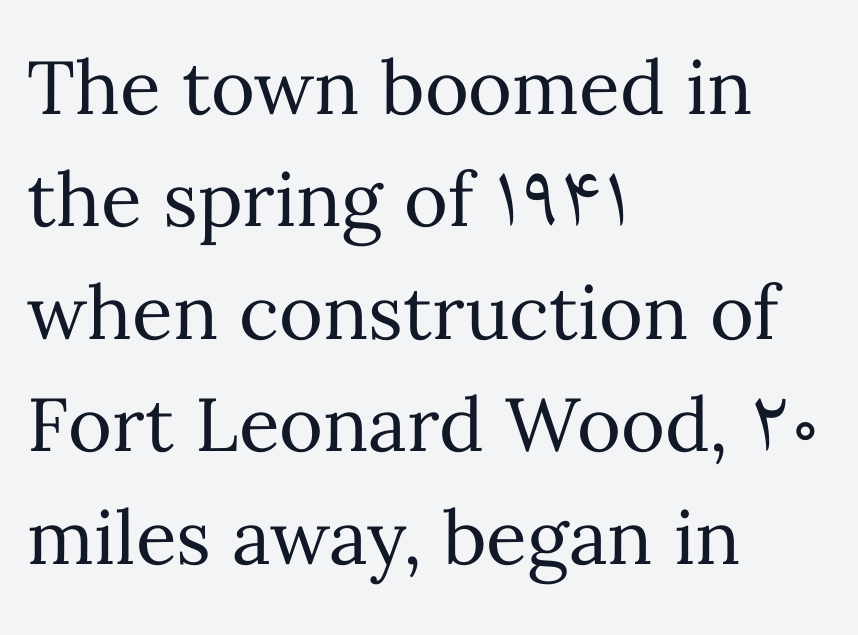
Q: Is the text bold? A: No.
Q: Is the text italic (slanted)? A: No, it is upright.
Q: Is the text underlined? A: No.
Q: How is the paragraph aligned? A: Left-aligned.
Q: Is the spacing between letters normal or unusually wide? A: Normal.
Q: Is the spacing between lines tight, normal or loose? A: Normal.
Q: Width (condensed, normal, or wide)? A: Normal.
Q: Stroke contrast? A: Medium.
Q: x-height? A: Medium.
Q: Monospaced? A: No.
